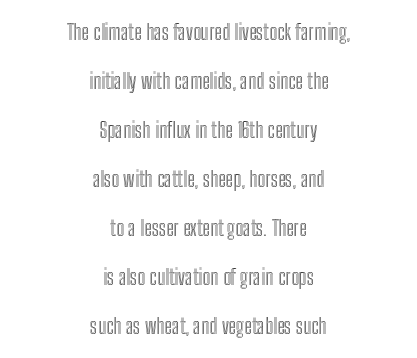
The image shows 21 px text type, upright; set centered, loose line spacing (2.33x), normal letter spacing, not underlined.
